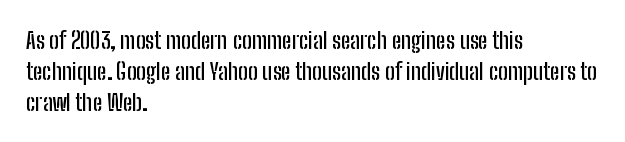
The image shows 23 px text type, upright; set left-aligned, normal line spacing (1.34x), normal letter spacing, not underlined.
